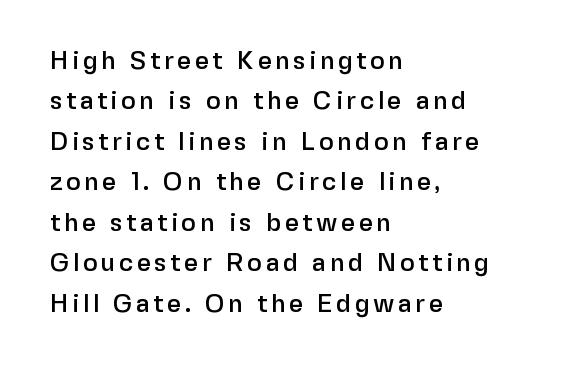
{"italic": "no", "underline": "no", "align": "left", "line_spacing": "normal", "line_spacing_ratio": 1.62, "glyph_px": 25}
